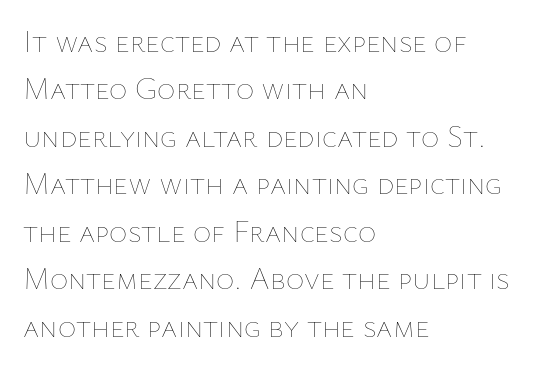
{"italic": "no", "bold": "no", "weight": "thin", "width": "normal", "stroke_contrast": "low", "x_height": "medium", "monospaced": "no", "underline": "no", "align": "left", "line_spacing": "normal", "line_spacing_ratio": 1.53, "letter_spacing": "normal", "letter_spacing_em": 0.0, "glyph_px": 31}
